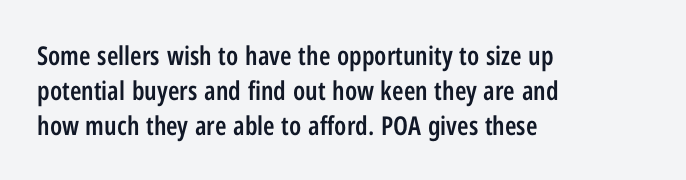
The image shows 26 px text type, upright; set left-aligned, normal line spacing (1.34x), normal letter spacing, not underlined.
